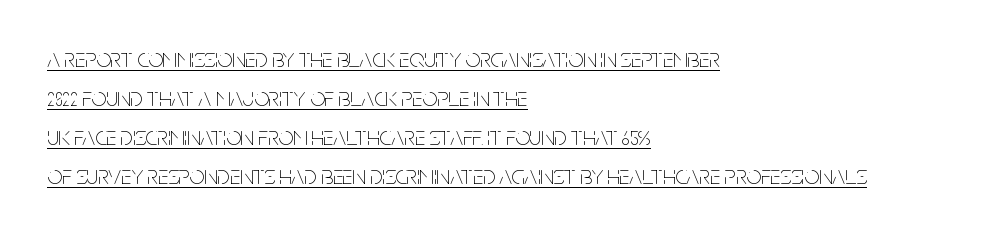
Q: Is the text bold? A: No.
Q: Is the text italic (slanted)? A: No, it is upright.
Q: Is the text underlined? A: Yes.
Q: How is the paragraph aligned? A: Left-aligned.
Q: Is the spacing between letters normal or unusually wide? A: Normal.
Q: Is the spacing between lines tight, normal or loose? A: Normal.
